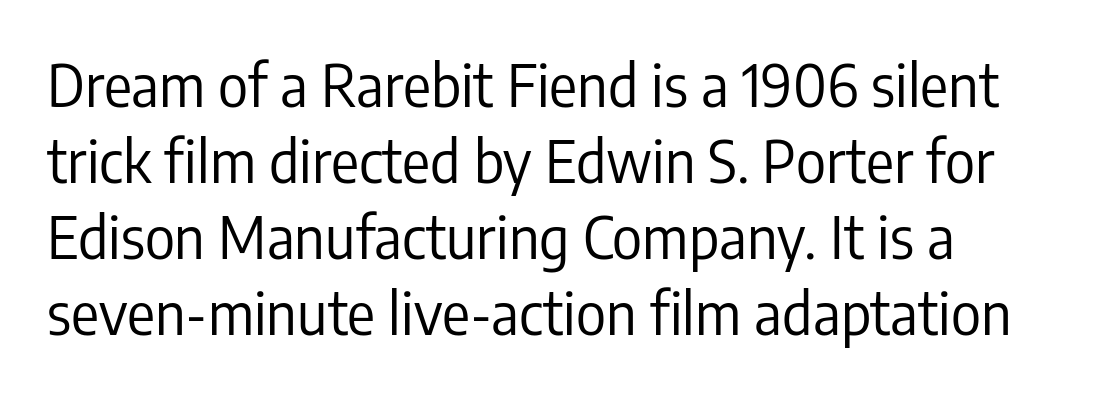
Q: Is the text bold? A: No.
Q: Is the text italic (slanted)? A: No, it is upright.
Q: Is the typeface a serif or a sans-serif typeface? A: Sans-serif.
Q: Is the text underlined? A: No.
Q: Is the spacing between letters normal or unusually wide? A: Normal.
Q: Is the spacing between lines tight, normal or loose? A: Normal.
Q: Width (condensed, normal, or wide)? A: Condensed.
Q: Stroke contrast? A: Low.
Q: x-height? A: Medium.
Q: Monospaced? A: No.
